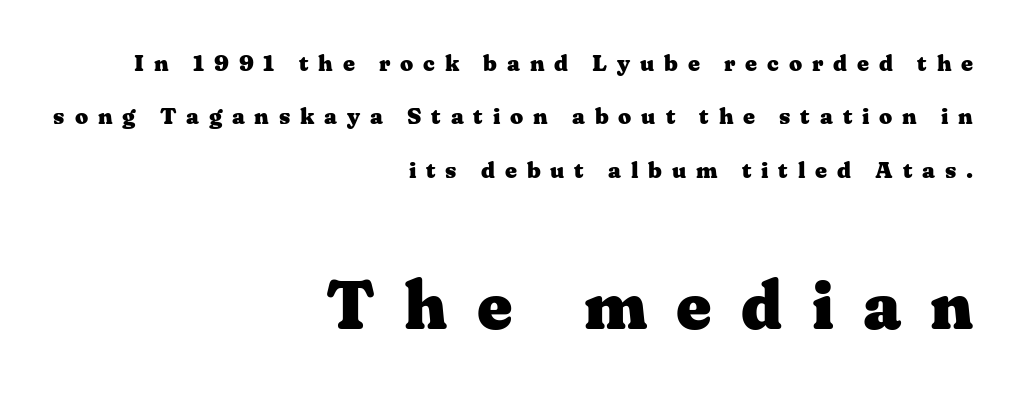
The lower block of text is set noticeably larger than the block above it. Compared with a flush-left layout, this one pins lines to the opposite, right side. Plenty of ink on the page — the face is bold. The horizontal fit of the characters is loose and conspicuously gappy. Old-style or modern, the face here clearly has serifs.
